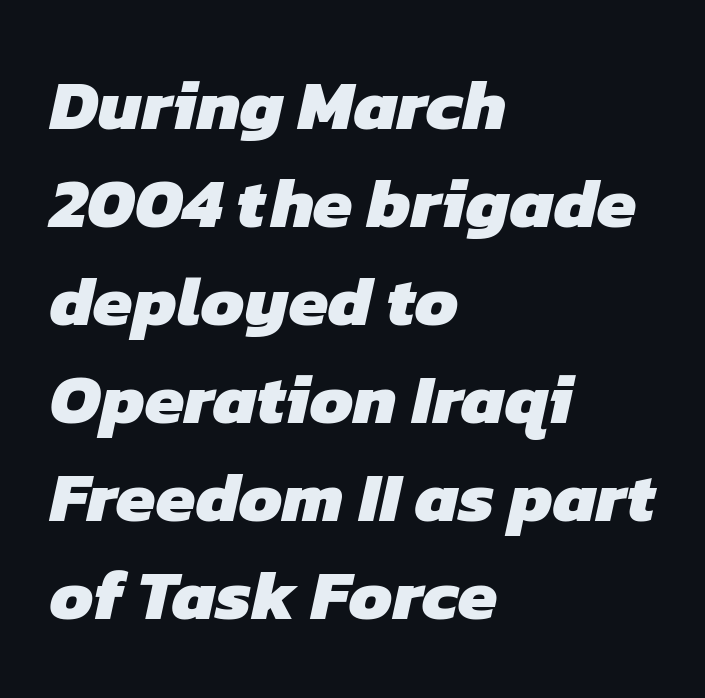
{"serif": "no", "bold": "yes", "weight": "heavy", "width": "normal", "stroke_contrast": "low", "x_height": "medium", "monospaced": "no", "underline": "no", "align": "left", "line_spacing": "normal", "line_spacing_ratio": 1.38, "letter_spacing": "normal", "letter_spacing_em": 0.0, "glyph_px": 71}
